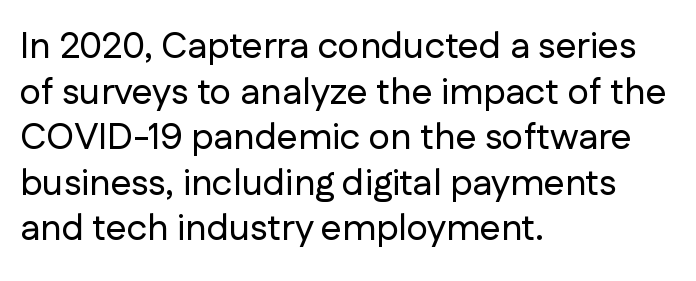
Serifs: no, the terminals of the letterforms are clean. The axis of the letterforms is exactly vertical. The specimen omits any rule beneath the text block's lines. This rendering leaves character spacing at its baseline value.
